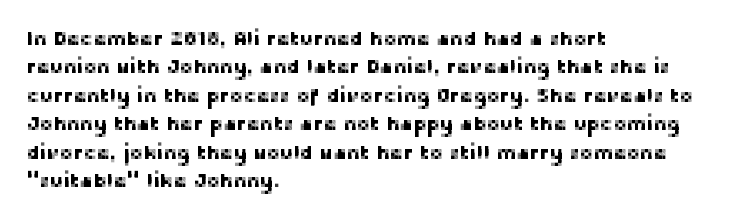
Reading down the block, your eye returns to a fixed left position each line. What stands out about the letter spacing? Nothing — it is the standard amount. The specimen reads as upright at a glance. The designer left line spacing at the default.
